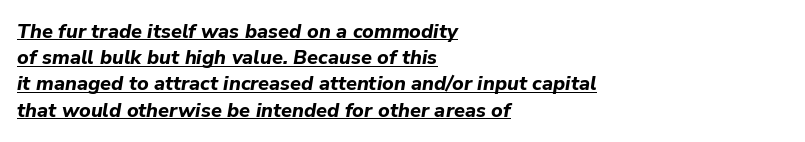
The image shows 20 px bold type, italic (leaning right); set left-aligned, normal line spacing (1.31x), normal letter spacing, underlined.
